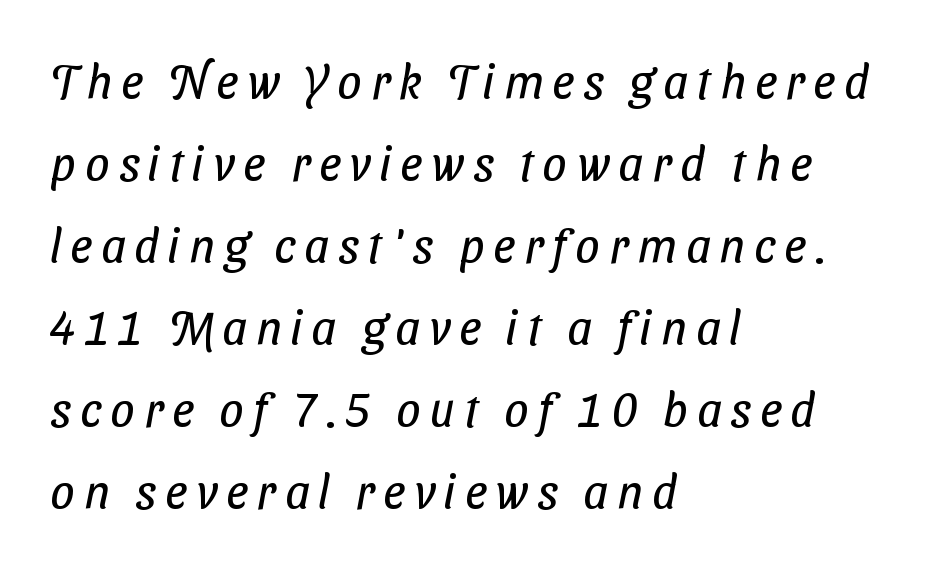
Proportional: the letters do not fall into vertical columns. Is the block centered? No — it sits flush against the left margin. Weight: in the light-to-regular range. Only glyphs here, with clear space below each row. This rendering employs a face without finishing strokes, i.e., a sans-serif.
